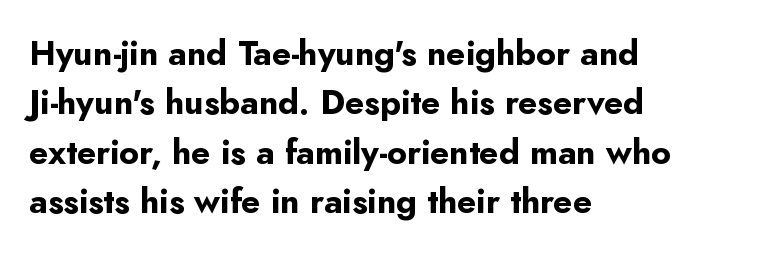
The image shows 34 px bold sans-serif type, upright; set left-aligned, normal line spacing (1.45x), normal letter spacing, not underlined; low stroke contrast and a small x-height.
